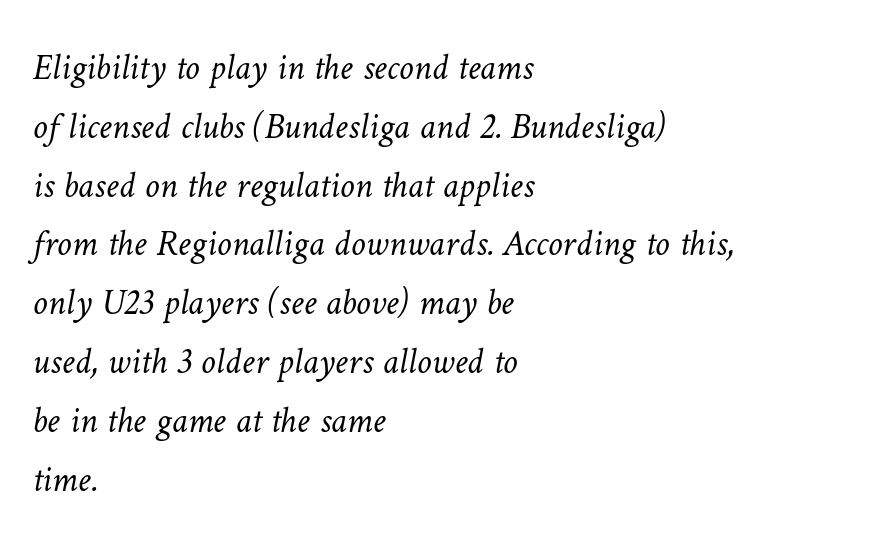
Q: Is the text bold? A: No.
Q: Is the text underlined? A: No.
Q: How is the paragraph aligned? A: Left-aligned.
Q: Is the spacing between letters normal or unusually wide? A: Normal.
Q: Is the spacing between lines tight, normal or loose? A: Normal.
Q: Width (condensed, normal, or wide)? A: Normal.
Q: Stroke contrast? A: Low.
Q: x-height? A: Medium.
Q: Monospaced? A: No.
